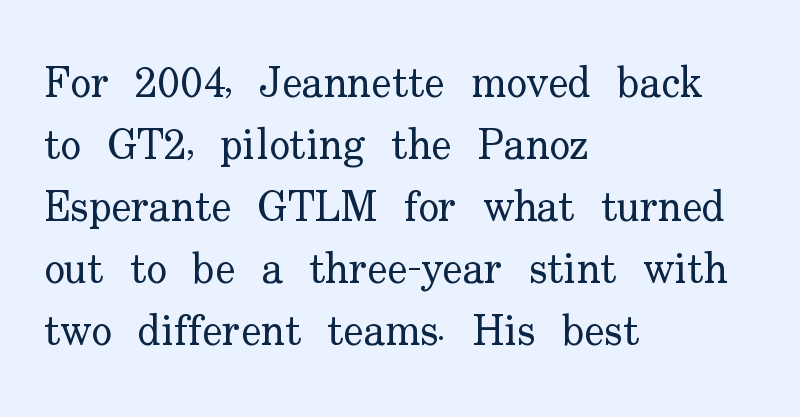
No extra tracking has been applied to these lines. Nope, not italic — everything's standing straight. Is the block centered? No — it sits flush against the left margin. Examine the stroke ends and you'll spot serifs. Varying glyph widths throughout — classic text-font behaviour. Summary of vertical rhythm: regular, with standard interline spacing.
